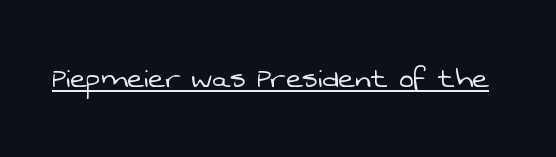
Q: Is the text bold? A: No.
Q: Is the typeface a serif or a sans-serif typeface? A: Sans-serif.
Q: Is the text underlined? A: Yes.
Q: Is the spacing between letters normal or unusually wide? A: Normal.
Q: Width (condensed, normal, or wide)? A: Normal.
Q: Stroke contrast? A: Low.
Q: x-height? A: Medium.
Q: Monospaced? A: No.
